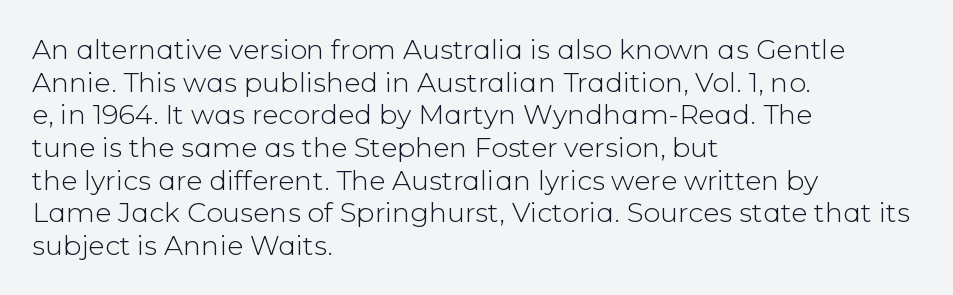
{"italic": "no", "bold": "no", "underline": "no", "align": "left", "line_spacing_ratio": 1.21, "letter_spacing": "normal", "letter_spacing_em": 0.0, "glyph_px": 27}
